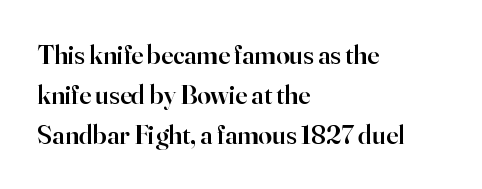
{"italic": "no", "bold": "semi", "underline": "no", "align": "left", "line_spacing": "normal", "line_spacing_ratio": 1.49, "letter_spacing": "normal", "letter_spacing_em": 0.0, "glyph_px": 27}
